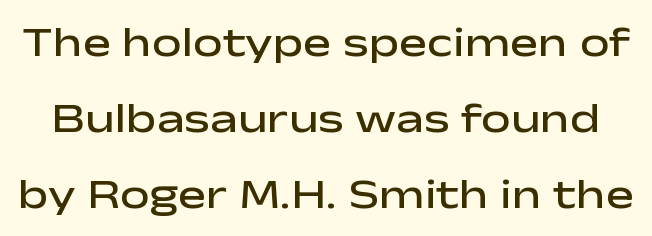
Quick note: not italic, upright. This rendering employs a face without finishing strokes, i.e., a sans-serif. Look at the tracking — it's just the regular setting, nothing added. Typesetter's note: demi weight, one step under bold.
